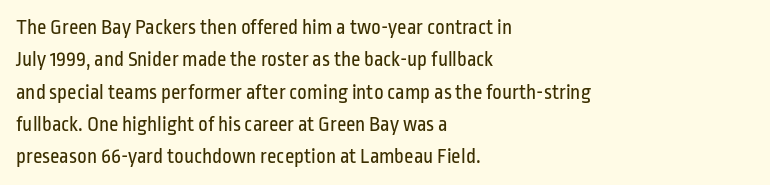
Q: Is the text bold? A: No.
Q: Is the text italic (slanted)? A: No, it is upright.
Q: Is the text underlined? A: No.
Q: How is the paragraph aligned? A: Left-aligned.
Q: Is the spacing between letters normal or unusually wide? A: Normal.
Q: Is the spacing between lines tight, normal or loose? A: Normal.
